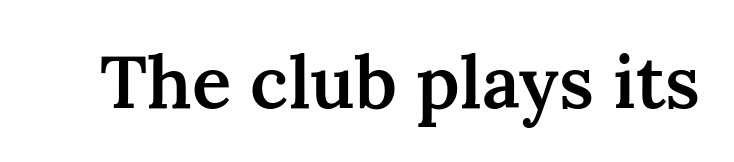
The image shows 73 px semibold serif type, upright; set normal letter spacing, not underlined; medium stroke contrast and a medium x-height.
